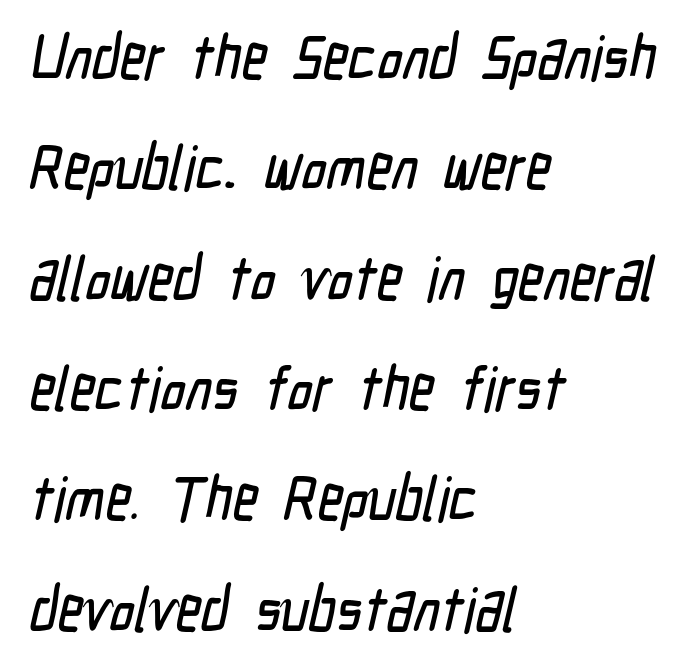
{"serif": "no", "width": "condensed", "stroke_contrast": "low", "x_height": "medium", "monospaced": "no", "underline": "no", "align": "left", "line_spacing_ratio": 1.78, "letter_spacing": "normal", "letter_spacing_em": 0.0, "glyph_px": 62}
